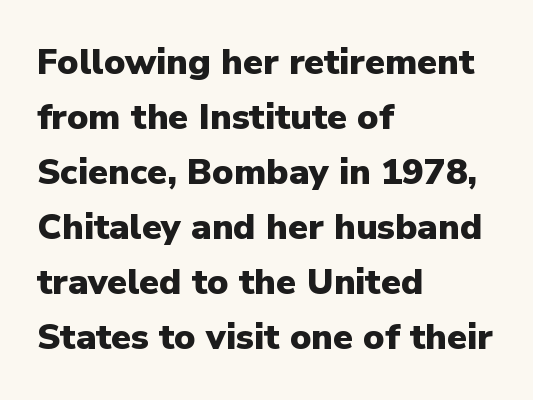
The image shows 36 px heavy sans-serif type, upright; set left-aligned, normal line spacing (1.53x), normal letter spacing, not underlined; low stroke contrast and a medium x-height.
